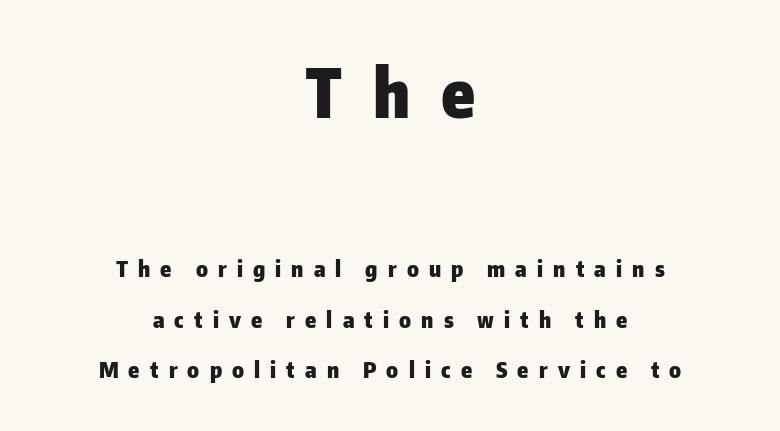
Compare the two chunks: the upper has the greater cap height. Do the characters align in a grid? No, the font is proportional. The strip under each line holds only bare page. The passage shown has open, widely tracked lettering throughout.
